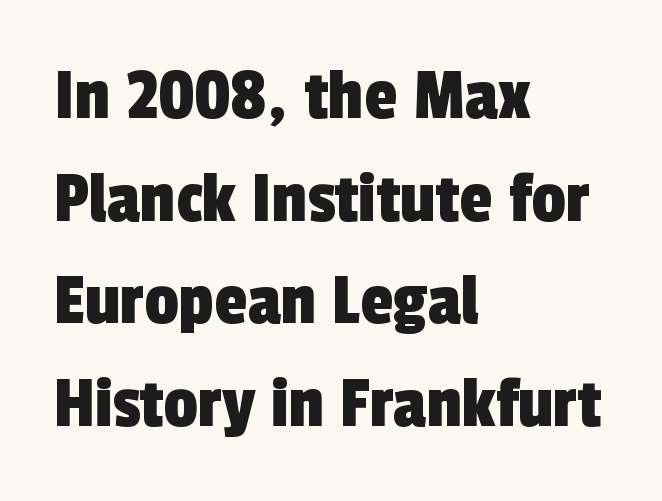
{"serif": "no", "width": "condensed", "x_height": "medium", "monospaced": "no", "underline": "no", "align": "left", "line_spacing": "normal", "line_spacing_ratio": 1.35, "letter_spacing": "normal", "letter_spacing_em": 0.0, "glyph_px": 76}
